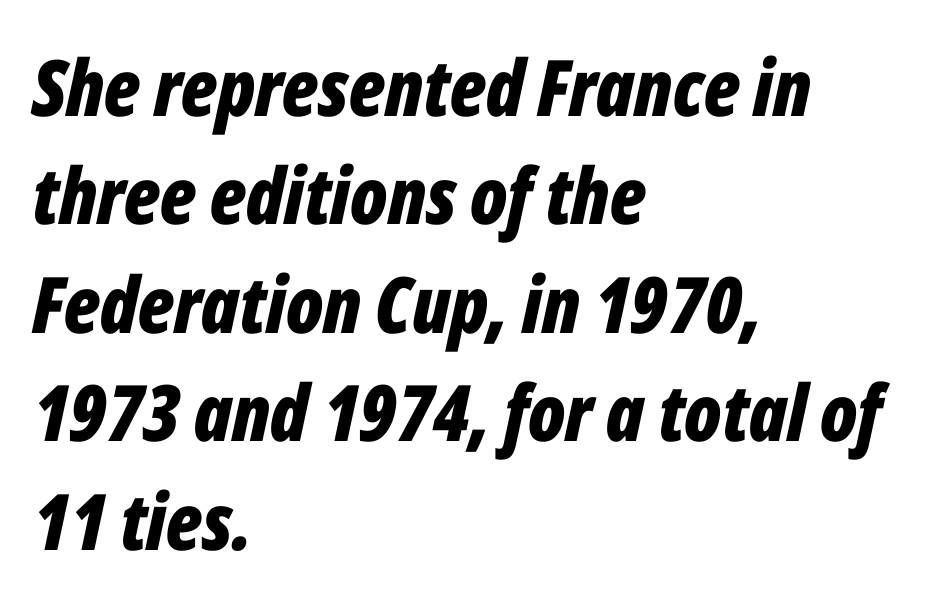
Q: Is the text bold? A: Yes.
Q: Is the text italic (slanted)? A: Yes, it leans right by about 12 degrees.
Q: Is the text underlined? A: No.
Q: How is the paragraph aligned? A: Left-aligned.
Q: Is the spacing between letters normal or unusually wide? A: Normal.
Q: Is the spacing between lines tight, normal or loose? A: Normal.
Q: Width (condensed, normal, or wide)? A: Condensed.
Q: Stroke contrast? A: Low.
Q: x-height? A: Medium.
Q: Monospaced? A: No.
